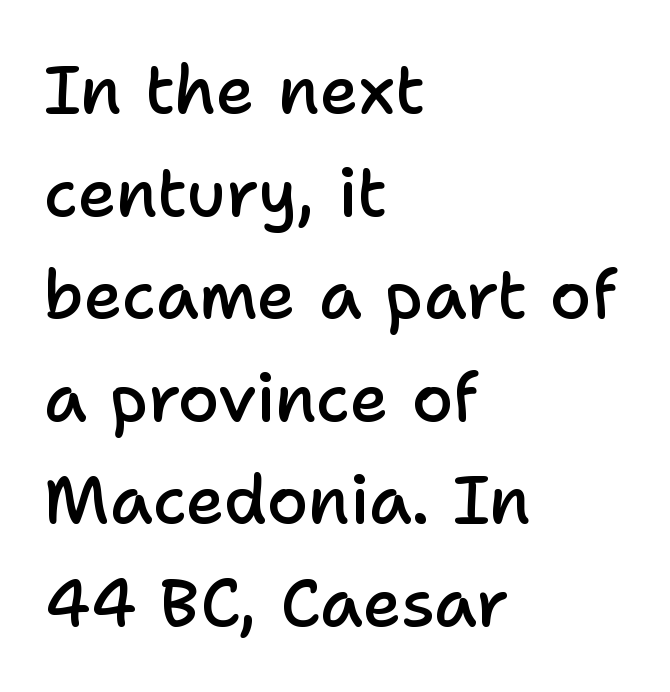
A classic flush-left, rag-right setting is used for this passage. This sample uses plain, unmodified letter spacing. Characters remain perfectly vertical along every line. The passage shown is semibold, sitting just below true bold.
